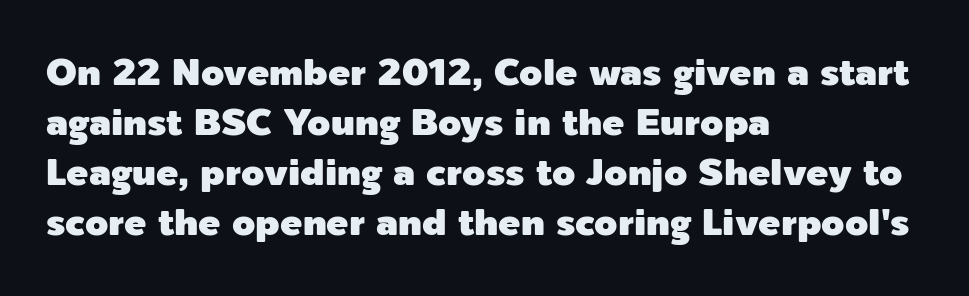
{"serif": "no", "italic": "no", "width": "normal", "x_height": "medium", "monospaced": "no", "underline": "no", "align": "left", "line_spacing": "normal", "line_spacing_ratio": 1.35, "letter_spacing": "normal", "letter_spacing_em": 0.0, "glyph_px": 37}
